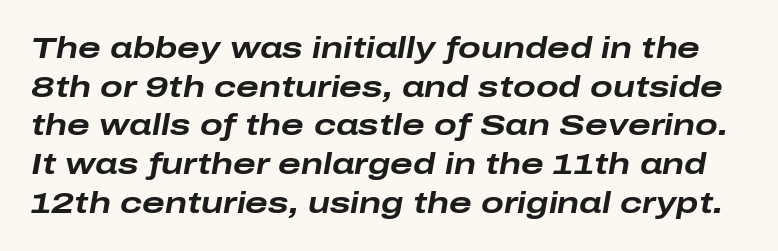
Leading matches the norm, producing a regular column. Every character sits at an angle, as italics do. I'd describe the lettering as bold — thick and assertive. Descender tails drop into unmarked territory. Is this a fixed-width face? No — the glyphs have proportional, varying widths.
